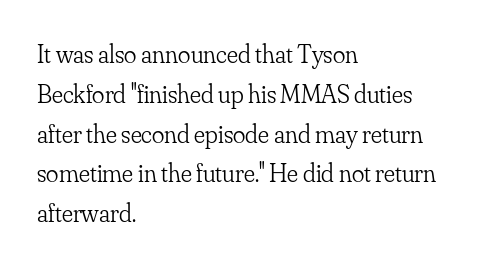
{"italic": "no", "bold": "no", "underline": "no", "align": "left", "line_spacing": "normal", "line_spacing_ratio": 1.53, "letter_spacing": "normal", "letter_spacing_em": 0.0, "glyph_px": 26}
